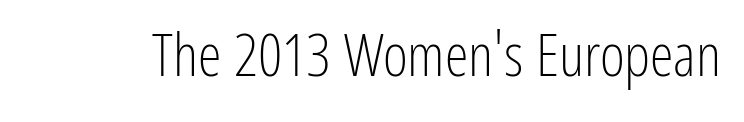
No chunkiness to these letters — they're not bold. Think of a printed novel: that variable character pitch is what you see here. Style check: upright. The letterforms sit shoulder to shoulder at normal distance. Examine the stroke ends and you'll find no serifs.
